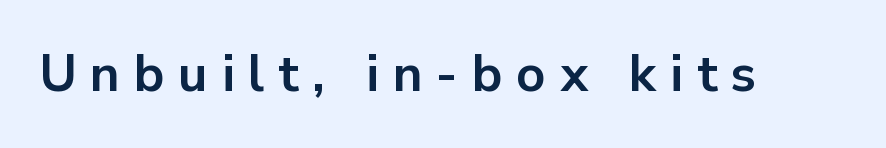
Q: Is the text bold? A: Yes.
Q: Is the text italic (slanted)? A: No, it is upright.
Q: Is the typeface a serif or a sans-serif typeface? A: Sans-serif.
Q: Is the text underlined? A: No.
Q: Is the spacing between letters normal or unusually wide? A: Unusually wide.
Q: Width (condensed, normal, or wide)? A: Normal.
Q: Stroke contrast? A: Low.
Q: x-height? A: Medium.
Q: Monospaced? A: No.
